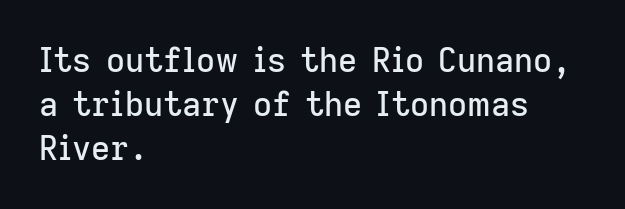
Nope, no serifs anywhere on these letters. Do the letters lean? They stand straight. The rendering anchors every line to the left-hand side. The baseline area is clear.
